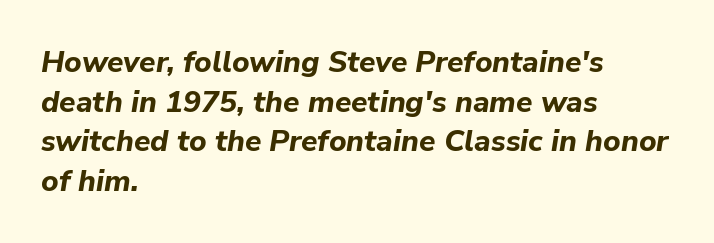
{"italic": "yes", "lean": "right", "slant_degrees": 9, "bold": "yes", "weight": "bold", "width": "normal", "stroke_contrast": "low", "x_height": "medium", "monospaced": "no", "underline": "no", "align": "left", "line_spacing": "normal", "line_spacing_ratio": 1.32, "letter_spacing": "normal", "letter_spacing_em": 0.0, "glyph_px": 30}
